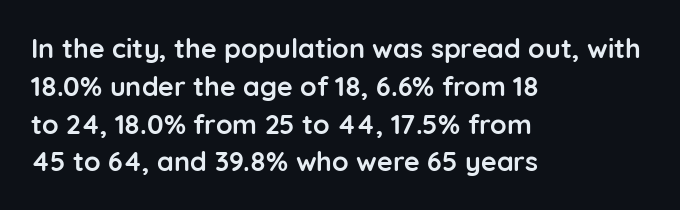
{"italic": "no", "bold": "yes", "underline": "no", "align": "left", "line_spacing": "normal", "line_spacing_ratio": 1.4, "letter_spacing": "normal", "letter_spacing_em": 0.0, "glyph_px": 27}
